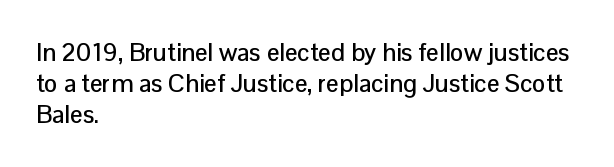
Clear beneath every line of the passage. Is the block centered? No — it sits flush against the left margin. Observe the ordinary spacing: letters are neighbours, not strangers. The letters stand upright; this is a roman face.
